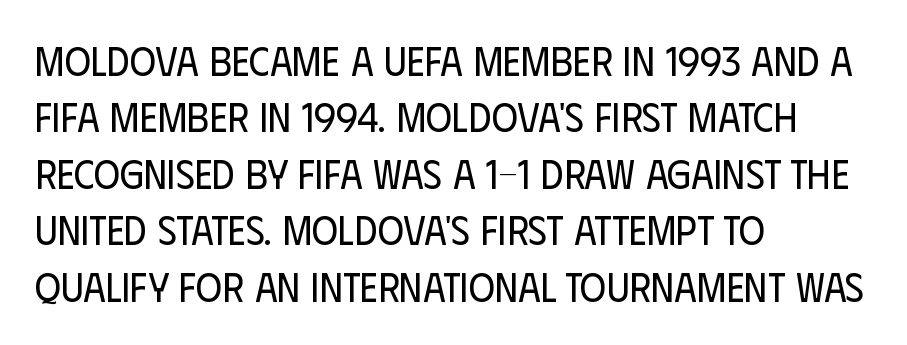
The image shows 40 px regular-weight, condensed sans-serif type, upright; set left-aligned, normal line spacing (1.41x), normal letter spacing, not underlined; low stroke contrast and a large x-height.
